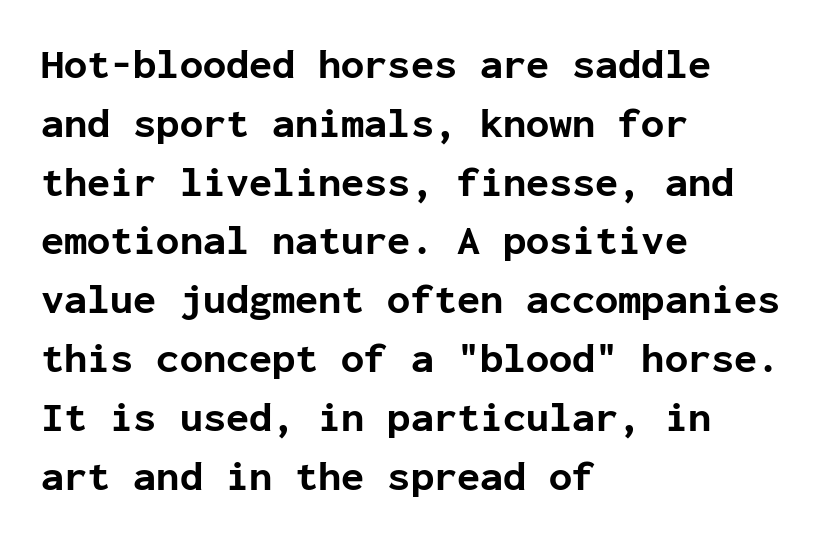
Is this a fixed-width face? Yes — each glyph sits in an identical cell. All the whitespace from short lines collects on the right. Letter spacing: default. Serif or sans? Sans — the stroke terminals are bare. The zone under the glyphs is completely vacant. Compared with an ordinary text face, these strokes are far heavier — a full bold.
